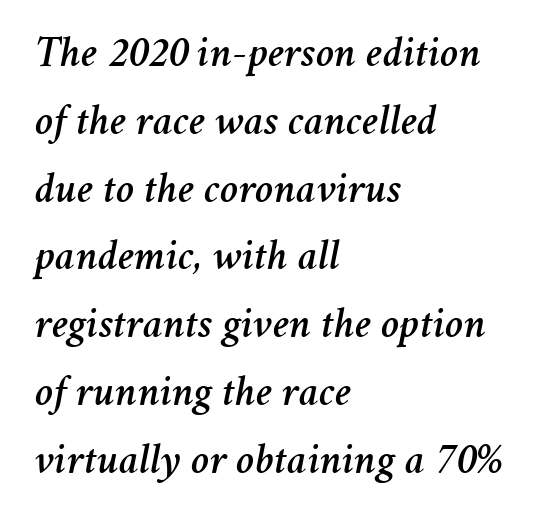
The image shows 44 px text type, italic (leaning right); set left-aligned, normal line spacing (1.54x), normal letter spacing, not underlined; medium stroke contrast and a medium x-height.
